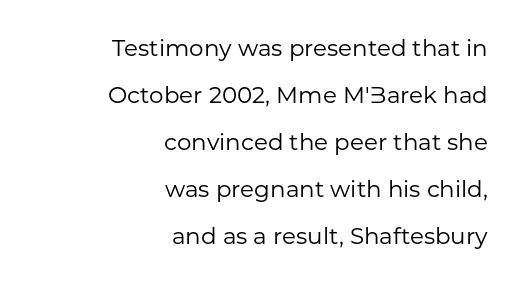
{"italic": "no", "bold": "no", "underline": "no", "align": "right", "line_spacing": "loose", "line_spacing_ratio": 2.04, "letter_spacing": "normal", "letter_spacing_em": 0.0, "glyph_px": 23}
